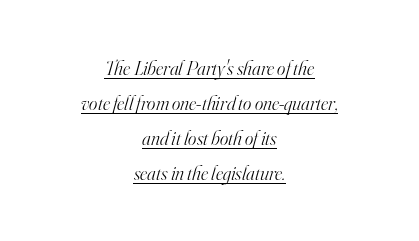
{"italic": "yes", "lean": "right", "slant_degrees": 16, "bold": "no", "underline": "yes", "align": "center", "line_spacing_ratio": 1.75, "letter_spacing": "normal", "letter_spacing_em": 0.0, "glyph_px": 20}
